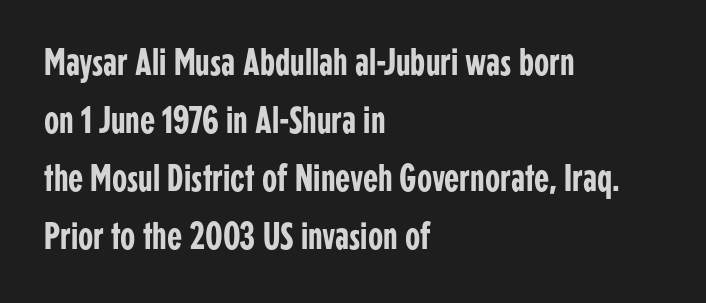
Honestly, there is no underline to notice here at all. Character widths vary here, with narrow letters taking less room than wide ones. The line-height multiplier appears to be the usual default. Examine the stroke ends and you'll find no serifs. Rendered with straight, roman letterforms. The gaps between neighbouring characters are ordinary and unremarkable.
